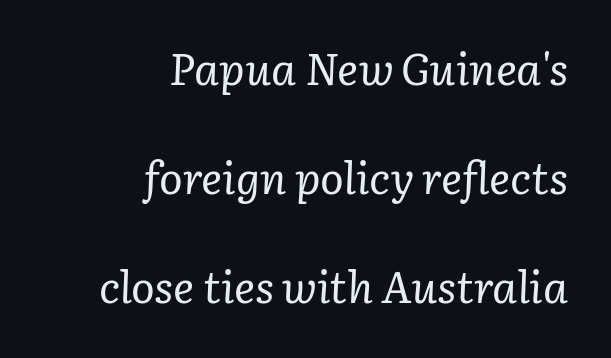
Q: Is the text bold? A: No.
Q: Is the text italic (slanted)? A: Yes, it leans right by about 3 degrees.
Q: Is the typeface a serif or a sans-serif typeface? A: Serif.
Q: Is the text underlined? A: No.
Q: How is the paragraph aligned? A: Right-aligned.
Q: Is the spacing between letters normal or unusually wide? A: Normal.
Q: Is the spacing between lines tight, normal or loose? A: Loose.
Q: Width (condensed, normal, or wide)? A: Normal.
Q: Stroke contrast? A: Low.
Q: x-height? A: Medium.
Q: Monospaced? A: No.
